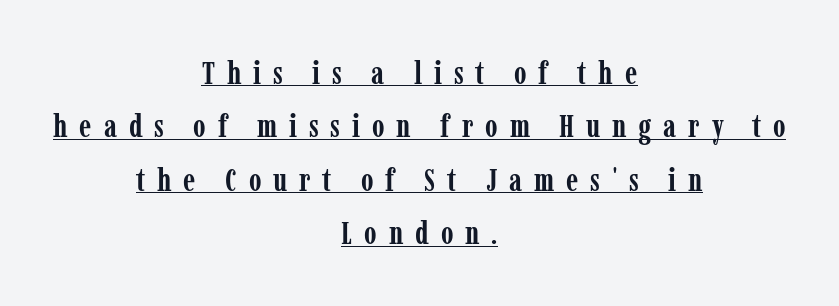
{"serif": "yes", "italic": "no", "bold": "yes", "weight": "semibold", "width": "condensed", "stroke_contrast": "low", "x_height": "medium", "monospaced": "no", "underline": "yes", "align": "center", "line_spacing": "normal", "line_spacing_ratio": 1.67, "letter_spacing": "wide", "letter_spacing_em": 0.37, "glyph_px": 32}
